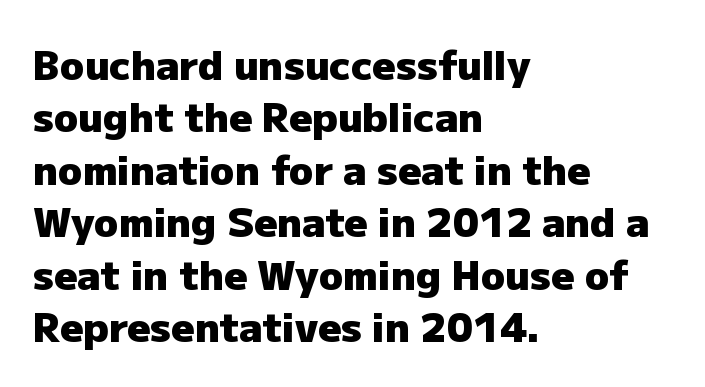
The image shows 40 px heavy sans-serif type, upright; set left-aligned, normal line spacing (1.31x), normal letter spacing, not underlined; low stroke contrast and a medium x-height.
